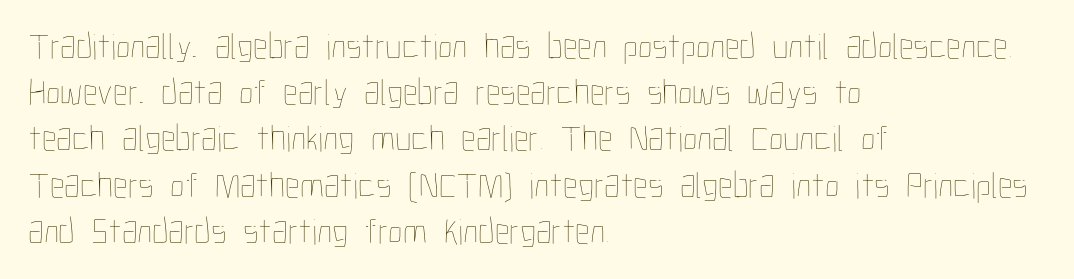
{"italic": "no", "bold": "no", "weight": "thin", "width": "condensed", "stroke_contrast": "low", "x_height": "medium", "monospaced": "no", "underline": "no", "align": "left", "line_spacing": "normal", "line_spacing_ratio": 1.25, "letter_spacing": "normal", "letter_spacing_em": 0.0, "glyph_px": 37}
